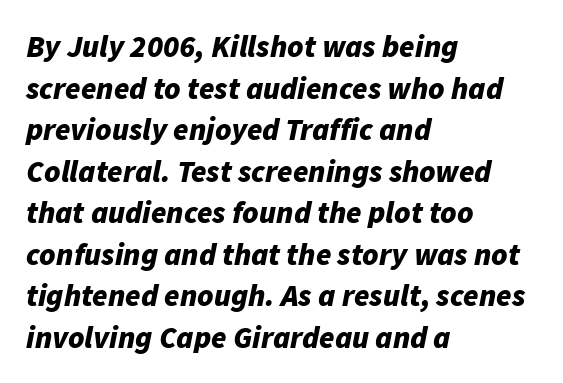
{"italic": "yes", "lean": "right", "slant_degrees": 11, "bold": "yes", "weight": "bold", "width": "normal", "stroke_contrast": "low", "x_height": "medium", "monospaced": "no", "underline": "no", "align": "left", "line_spacing": "normal", "line_spacing_ratio": 1.34, "letter_spacing": "normal", "letter_spacing_em": 0.0, "glyph_px": 31}
